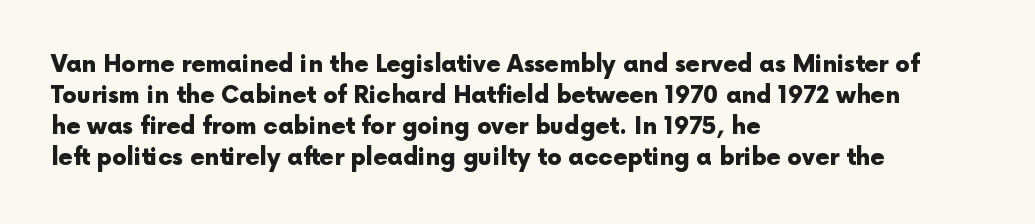
Q: Is the text bold? A: Yes.
Q: Is the text italic (slanted)? A: No, it is upright.
Q: Is the text underlined? A: No.
Q: How is the paragraph aligned? A: Left-aligned.
Q: Is the spacing between letters normal or unusually wide? A: Normal.
Q: Is the spacing between lines tight, normal or loose? A: Normal.
